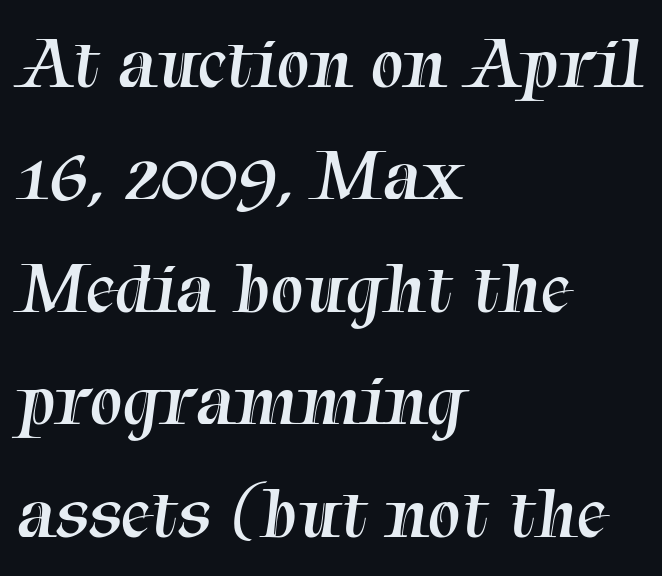
Q: Is the text bold? A: No.
Q: Is the typeface a serif or a sans-serif typeface? A: Serif.
Q: Is the text underlined? A: No.
Q: How is the paragraph aligned? A: Left-aligned.
Q: Is the spacing between letters normal or unusually wide? A: Normal.
Q: Is the spacing between lines tight, normal or loose? A: Normal.
Q: Width (condensed, normal, or wide)? A: Normal.
Q: Stroke contrast? A: Medium.
Q: x-height? A: Medium.
Q: Monospaced? A: No.
